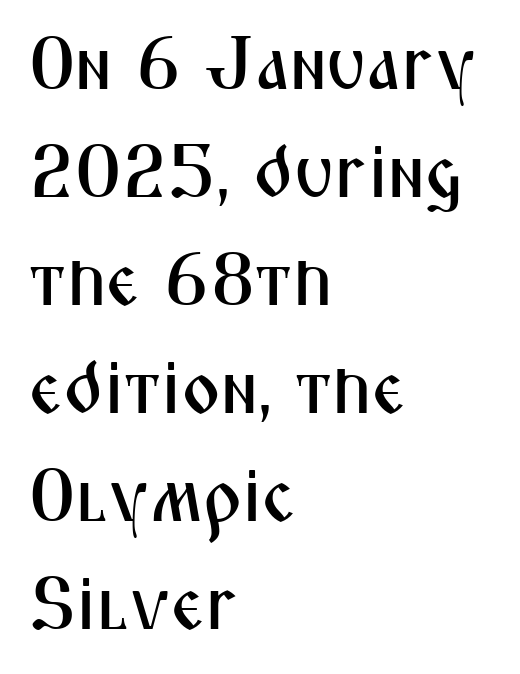
You could call the tracking neutral — neither tight nor loose. This sample has the flowing, uneven cadence of proportional lettering. Notice how the passage keeps a crisp vertical edge on the left only. Bare-footed words on every line. The passage shown is typeset with a sans-serif family. Vertical strokes here are truly vertical.
